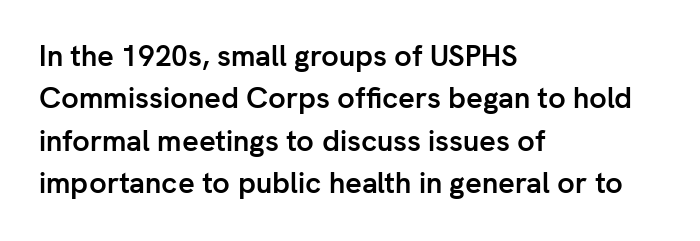
Q: Is the text bold? A: Yes.
Q: Is the text italic (slanted)? A: No, it is upright.
Q: Is the typeface a serif or a sans-serif typeface? A: Sans-serif.
Q: Is the text underlined? A: No.
Q: How is the paragraph aligned? A: Left-aligned.
Q: Is the spacing between letters normal or unusually wide? A: Normal.
Q: Is the spacing between lines tight, normal or loose? A: Normal.
Q: Width (condensed, normal, or wide)? A: Normal.
Q: Stroke contrast? A: Low.
Q: x-height? A: Medium.
Q: Monospaced? A: No.
